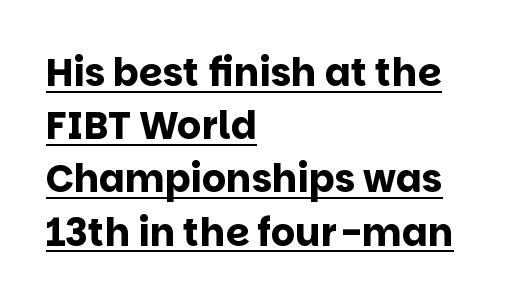
Q: Is the text bold? A: Yes.
Q: Is the text italic (slanted)? A: No, it is upright.
Q: Is the typeface a serif or a sans-serif typeface? A: Sans-serif.
Q: Is the text underlined? A: Yes.
Q: How is the paragraph aligned? A: Left-aligned.
Q: Is the spacing between letters normal or unusually wide? A: Normal.
Q: Is the spacing between lines tight, normal or loose? A: Normal.
Q: Width (condensed, normal, or wide)? A: Normal.
Q: Stroke contrast? A: Low.
Q: x-height? A: Large.
Q: Monospaced? A: No.
